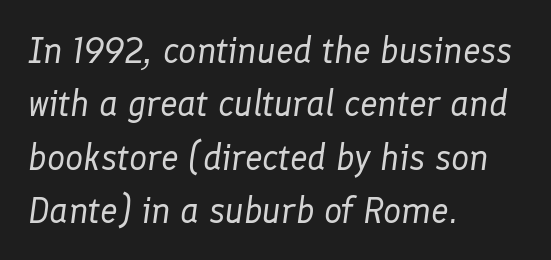
The image shows 36 px regular-weight type, italic (leaning right); set left-aligned, normal line spacing (1.48x), normal letter spacing, not underlined; low stroke contrast and a medium x-height.
